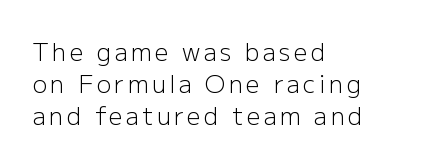
{"italic": "no", "bold": "no", "underline": "no", "align": "left", "line_spacing": "normal", "line_spacing_ratio": 1.34, "glyph_px": 24}
